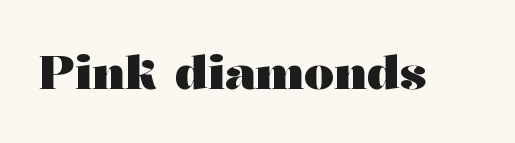
Q: Is the text bold? A: Yes.
Q: Is the text italic (slanted)? A: No, it is upright.
Q: Is the typeface a serif or a sans-serif typeface? A: Serif.
Q: Is the text underlined? A: No.
Q: Is the spacing between letters normal or unusually wide? A: Normal.
Q: Width (condensed, normal, or wide)? A: Wide.
Q: Stroke contrast? A: Medium.
Q: x-height? A: Medium.
Q: Monospaced? A: No.
